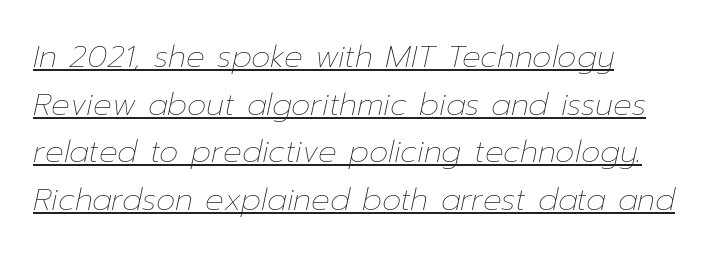
Character widths vary here, with narrow letters taking less room than wide ones. The strokes are not fattened; the text isn't bold. Compared with typical body copy, the letter spacing here is the same. A classic flush-left, rag-right setting is used for this passage.
